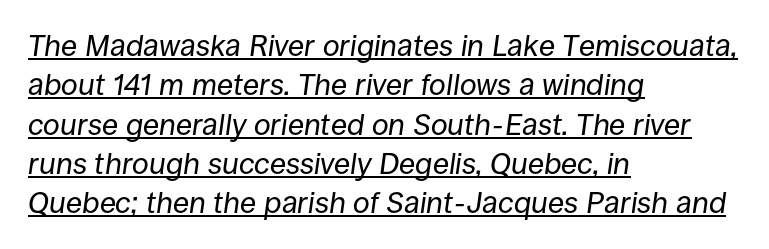
{"italic": "yes", "lean": "right", "slant_degrees": 8, "bold": "no", "weight": "regular", "width": "normal", "stroke_contrast": "low", "x_height": "large", "monospaced": "no", "underline": "yes", "align": "left", "line_spacing": "normal", "line_spacing_ratio": 1.31, "letter_spacing": "normal", "letter_spacing_em": 0.0, "glyph_px": 30}
